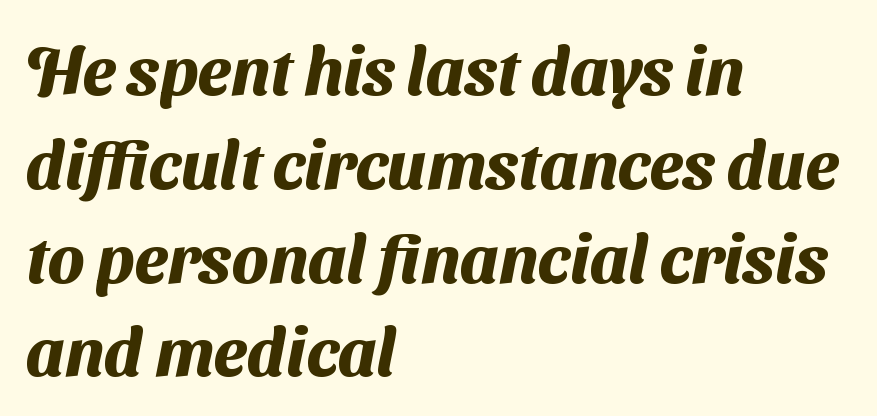
Typographically, this falls in the sans-serif category. The gap between lines stays unmarked. How are the letters spaced? Ordinarily, with no added tracking. Summary of vertical rhythm: regular, with standard interline spacing.
